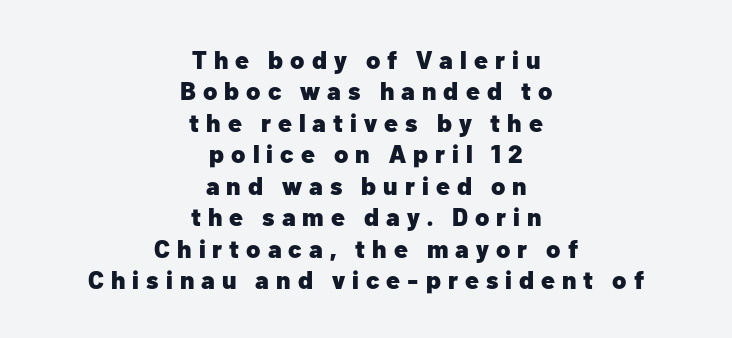
Q: Is the text bold? A: Yes.
Q: Is the text italic (slanted)? A: No, it is upright.
Q: Is the text underlined? A: No.
Q: How is the paragraph aligned? A: Centered.
Q: Is the spacing between letters normal or unusually wide? A: Unusually wide.
Q: Is the spacing between lines tight, normal or loose? A: Normal.
